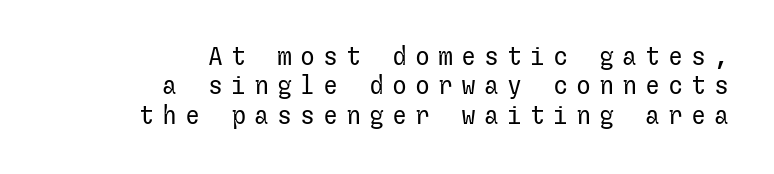
The image shows 25 px text type, upright; set right-aligned, line spacing 1.18x, unusually wide letter spacing (+0.32 em), not underlined.
